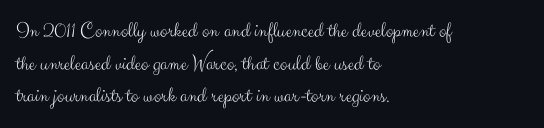
Rows of type keep a routine distance in the vertical direction. The space beneath each line is pristine and unruled. Which margin do the lines hug? The left one — the right edge is uneven. The letterforms sit shoulder to shoulder at normal distance.
